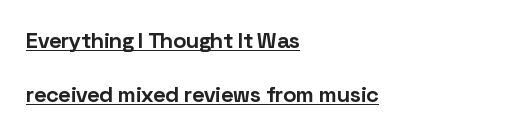
{"italic": "no", "bold": "yes", "underline": "yes", "align": "left", "line_spacing": "loose", "line_spacing_ratio": 2.46, "letter_spacing": "normal", "letter_spacing_em": 0.0, "glyph_px": 22}
